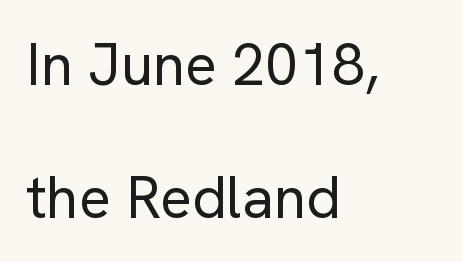
Q: Is the text bold? A: No.
Q: Is the text italic (slanted)? A: No, it is upright.
Q: Is the typeface a serif or a sans-serif typeface? A: Sans-serif.
Q: Is the text underlined? A: No.
Q: How is the paragraph aligned? A: Left-aligned.
Q: Is the spacing between letters normal or unusually wide? A: Normal.
Q: Is the spacing between lines tight, normal or loose? A: Loose.
Q: Width (condensed, normal, or wide)? A: Normal.
Q: Stroke contrast? A: Low.
Q: x-height? A: Medium.
Q: Monospaced? A: No.
